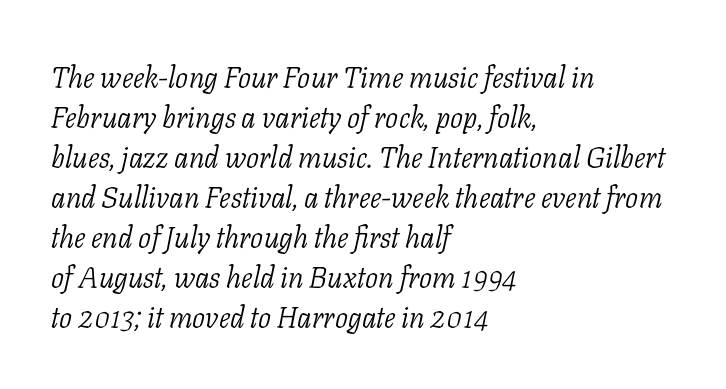
Q: Is the text bold? A: No.
Q: Is the text italic (slanted)? A: Yes, it leans right by about 11 degrees.
Q: Is the typeface a serif or a sans-serif typeface? A: Serif.
Q: Is the text underlined? A: No.
Q: How is the paragraph aligned? A: Left-aligned.
Q: Is the spacing between letters normal or unusually wide? A: Normal.
Q: Is the spacing between lines tight, normal or loose? A: Normal.
Q: Width (condensed, normal, or wide)? A: Normal.
Q: Stroke contrast? A: Low.
Q: x-height? A: Medium.
Q: Monospaced? A: No.
